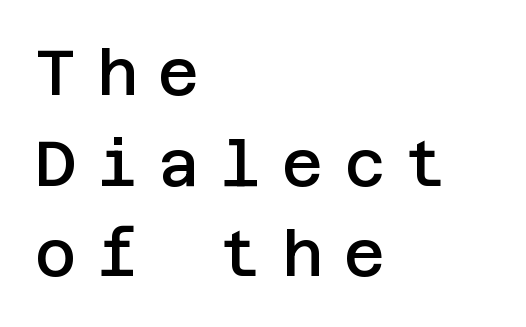
The image shows 63 px semibold sans-serif type, upright; set left-aligned, normal line spacing (1.44x), unusually wide letter spacing (+0.33 em), not underlined; low stroke contrast and a large x-height.
